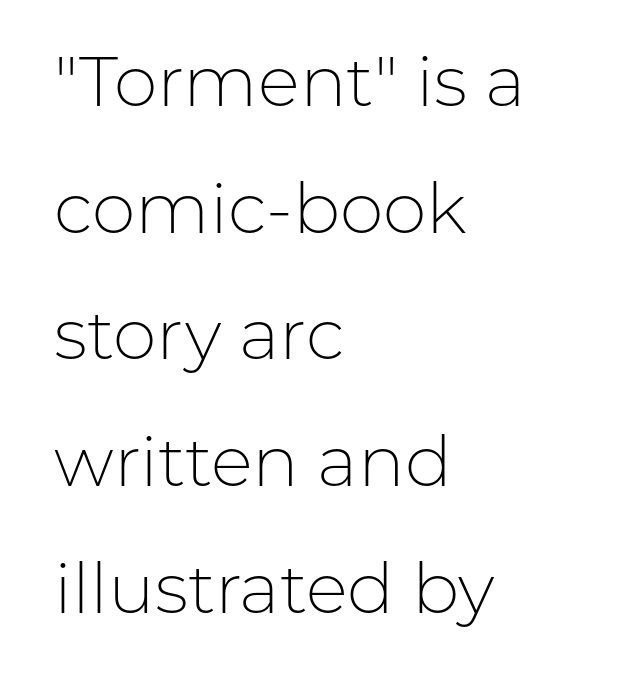
The image shows 70 px light sans-serif type, upright; set left-aligned, line spacing 1.81x, normal letter spacing, not underlined; low stroke contrast and a medium x-height.
